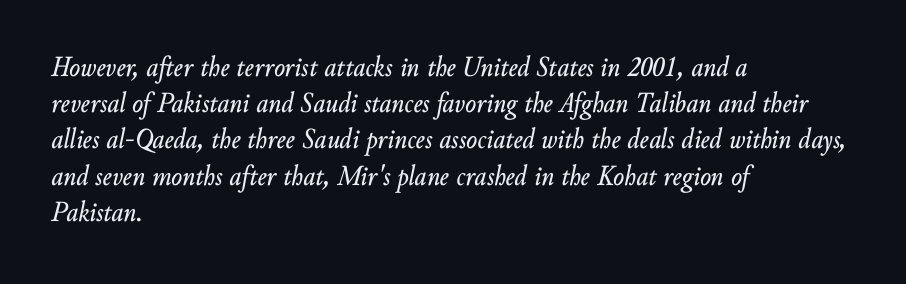
Q: Is the text italic (slanted)? A: Yes, it leans right by about 10 degrees.
Q: Is the text underlined? A: No.
Q: How is the paragraph aligned? A: Left-aligned.
Q: Is the spacing between letters normal or unusually wide? A: Normal.
Q: Is the spacing between lines tight, normal or loose? A: Normal.
Q: Width (condensed, normal, or wide)? A: Normal.
Q: Stroke contrast? A: Low.
Q: x-height? A: Small.
Q: Monospaced? A: No.
